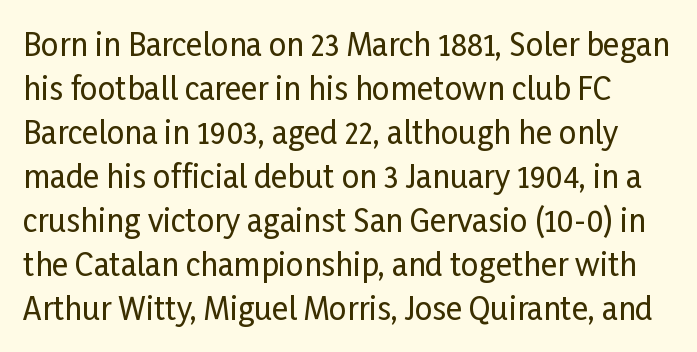
Q: Is the text italic (slanted)? A: No, it is upright.
Q: Is the typeface a serif or a sans-serif typeface? A: Sans-serif.
Q: Is the text underlined? A: No.
Q: Is the spacing between letters normal or unusually wide? A: Normal.
Q: Is the spacing between lines tight, normal or loose? A: Normal.
Q: Width (condensed, normal, or wide)? A: Condensed.
Q: Stroke contrast? A: Low.
Q: x-height? A: Medium.
Q: Monospaced? A: No.
